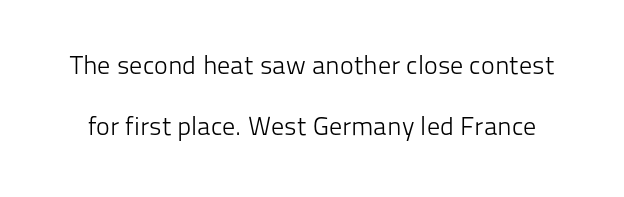
The image shows 26 px text type, upright; set loose line spacing (2.36x), normal letter spacing, not underlined.
